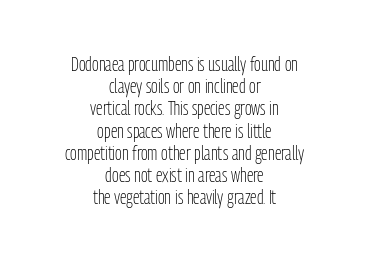
Q: Is the text bold? A: No.
Q: Is the text italic (slanted)? A: No, it is upright.
Q: Is the text underlined? A: No.
Q: How is the paragraph aligned? A: Centered.
Q: Is the spacing between letters normal or unusually wide? A: Normal.
Q: Is the spacing between lines tight, normal or loose? A: Tight.
